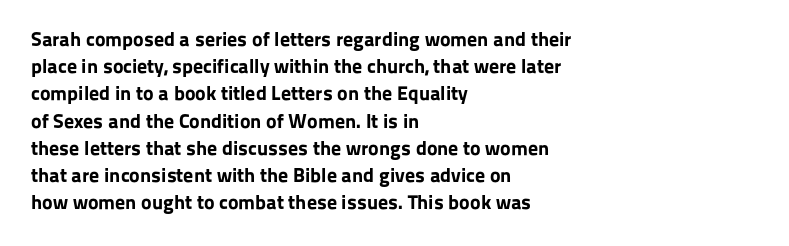
{"italic": "no", "bold": "yes", "underline": "no", "align": "left", "line_spacing": "normal", "line_spacing_ratio": 1.36, "letter_spacing": "normal", "letter_spacing_em": 0.0, "glyph_px": 20}
